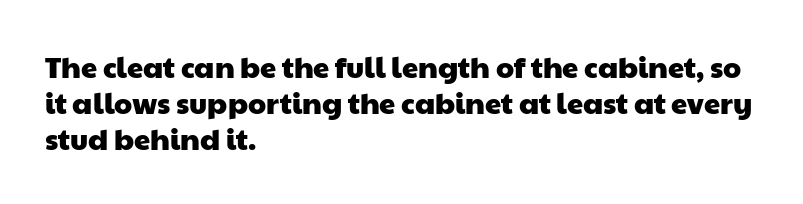
You could not count columns in this text — the font is proportionally spaced. The letterforms sit shoulder to shoulder at normal distance. Look at the bottom of the vertical strokes: they stop flat, with no serifs. Typeset ragged right — the left edge is the straight one. A clean baseline with only descenders dipping below it.
